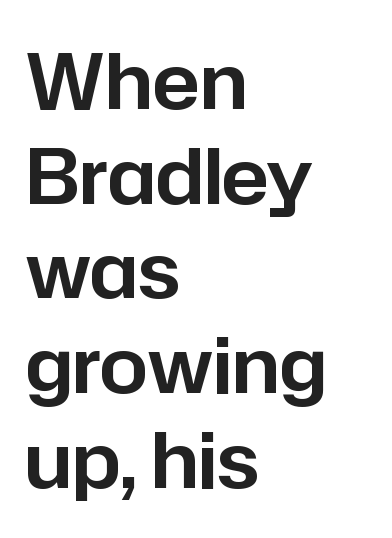
Letter spacing: default. Italic? Not at all — the glyphs are vertical. Note: no serifs on the glyphs. Proportional: the letters do not fall into vertical columns. Leftover space on each line is placed entirely after the last word. The passage shown is not underscored anywhere.
